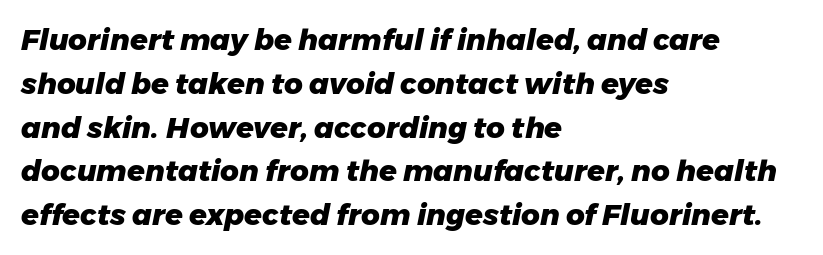
The image shows 29 px heavy type, italic (leaning right); set left-aligned, normal line spacing (1.51x), normal letter spacing, not underlined; low stroke contrast and a medium x-height.
